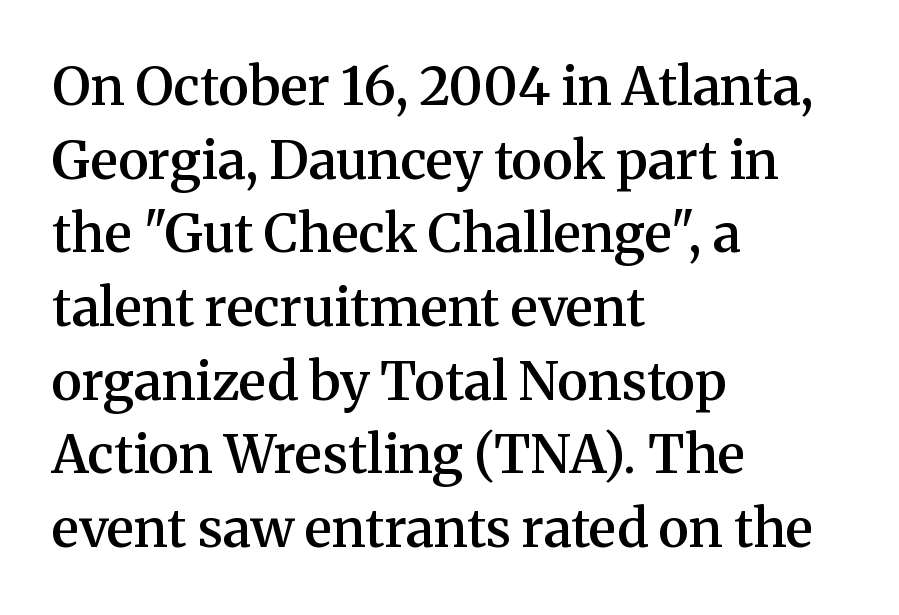
The image shows 53 px semibold serif type, upright; set left-aligned, normal line spacing (1.39x), normal letter spacing, not underlined; medium stroke contrast and a medium x-height.
